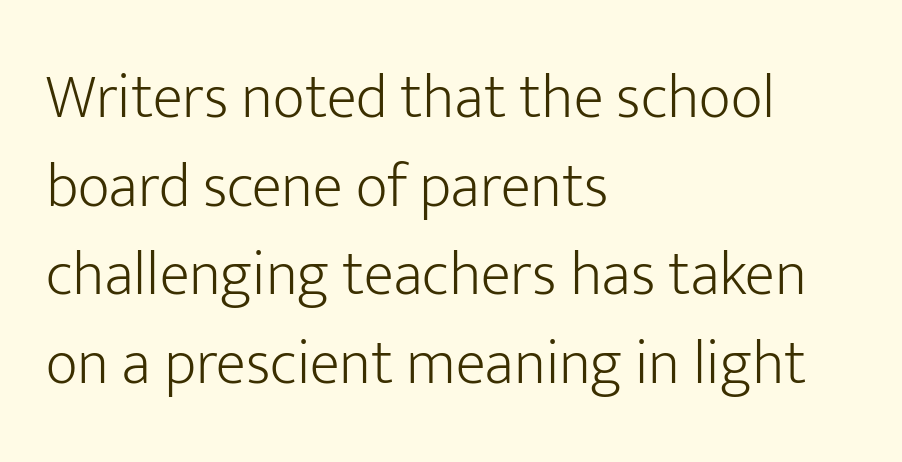
The image shows 62 px light sans-serif type, upright; set left-aligned, normal line spacing (1.43x), normal letter spacing, not underlined; low stroke contrast and a medium x-height.
